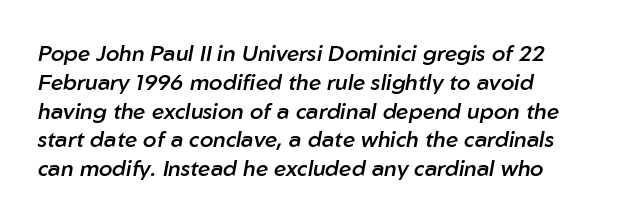
{"italic": "yes", "lean": "right", "slant_degrees": 10, "bold": "semi", "underline": "no", "align": "left", "line_spacing": "normal", "line_spacing_ratio": 1.31, "letter_spacing": "normal", "letter_spacing_em": 0.0, "glyph_px": 22}
